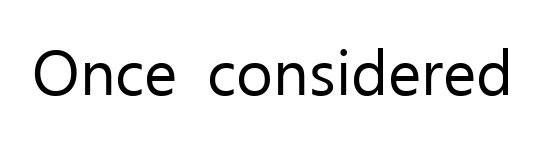
The image shows 63 px regular-weight sans-serif type, upright; set normal letter spacing, not underlined; low stroke contrast and a medium x-height.
